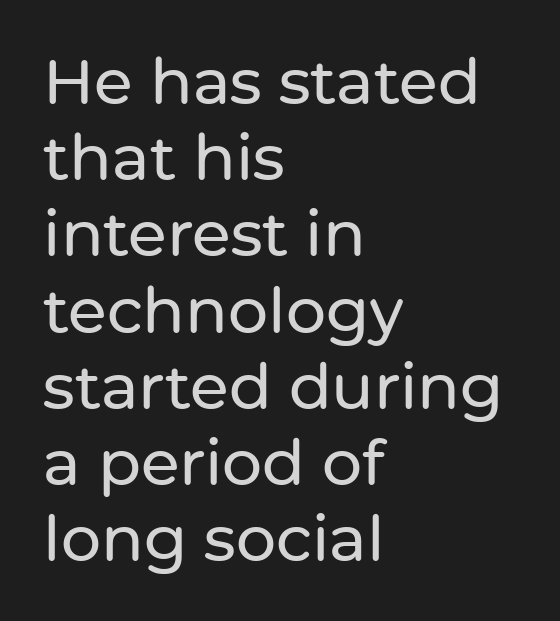
Decoration check: the copy has no underline. The face used here is proportionally spaced, like ordinary book or web type. The line texture is even and compact thanks to regular tracking. Notice how the passage keeps a crisp vertical edge on the left only.
